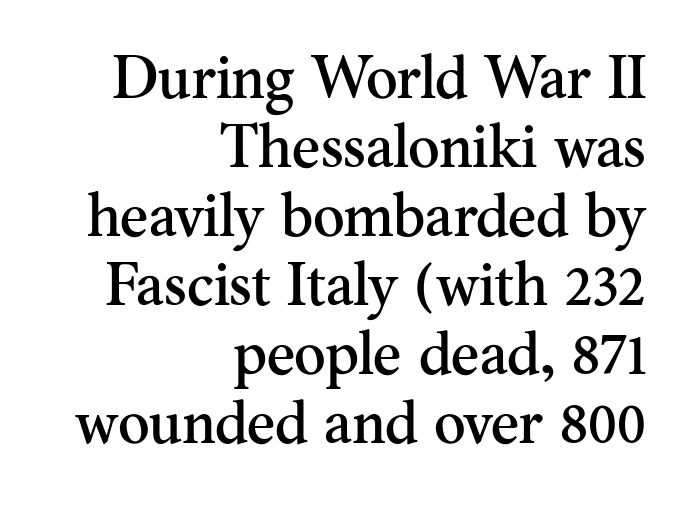
Q: Is the text italic (slanted)? A: No, it is upright.
Q: Is the typeface a serif or a sans-serif typeface? A: Serif.
Q: Is the text underlined? A: No.
Q: How is the paragraph aligned? A: Right-aligned.
Q: Is the spacing between letters normal or unusually wide? A: Normal.
Q: Is the spacing between lines tight, normal or loose? A: Tight.
Q: Width (condensed, normal, or wide)? A: Normal.
Q: Stroke contrast? A: Medium.
Q: x-height? A: Small.
Q: Monospaced? A: No.
